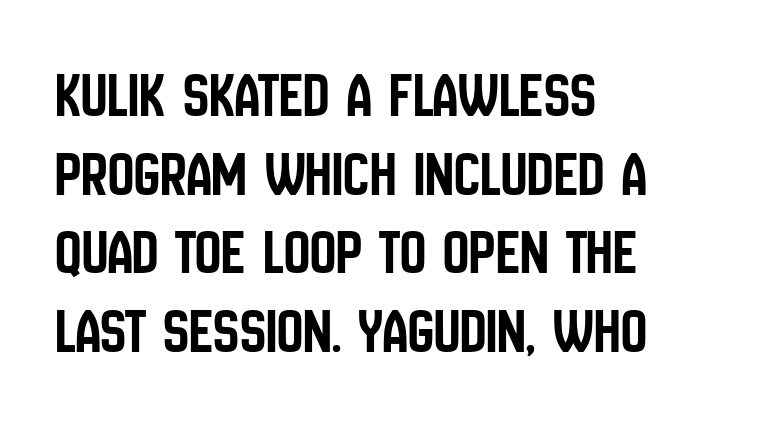
Q: Is the text italic (slanted)? A: No, it is upright.
Q: Is the typeface a serif or a sans-serif typeface? A: Sans-serif.
Q: Is the text underlined? A: No.
Q: How is the paragraph aligned? A: Left-aligned.
Q: Is the spacing between letters normal or unusually wide? A: Normal.
Q: Width (condensed, normal, or wide)? A: Condensed.
Q: Stroke contrast? A: Low.
Q: x-height? A: Large.
Q: Monospaced? A: No.
